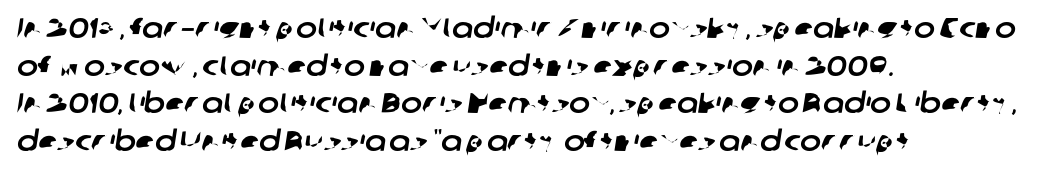
Q: Is the typeface a serif or a sans-serif typeface? A: Sans-serif.
Q: Is the text underlined? A: No.
Q: How is the paragraph aligned? A: Left-aligned.
Q: Is the spacing between letters normal or unusually wide? A: Normal.
Q: Is the spacing between lines tight, normal or loose? A: Normal.
Q: Width (condensed, normal, or wide)? A: Normal.
Q: Stroke contrast? A: Low.
Q: x-height? A: Medium.
Q: Monospaced? A: No.
